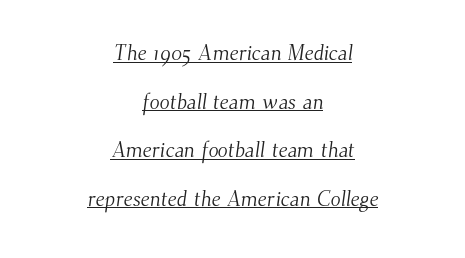
The image shows 21 px text type; set centered, loose line spacing (2.31x), normal letter spacing, underlined.
